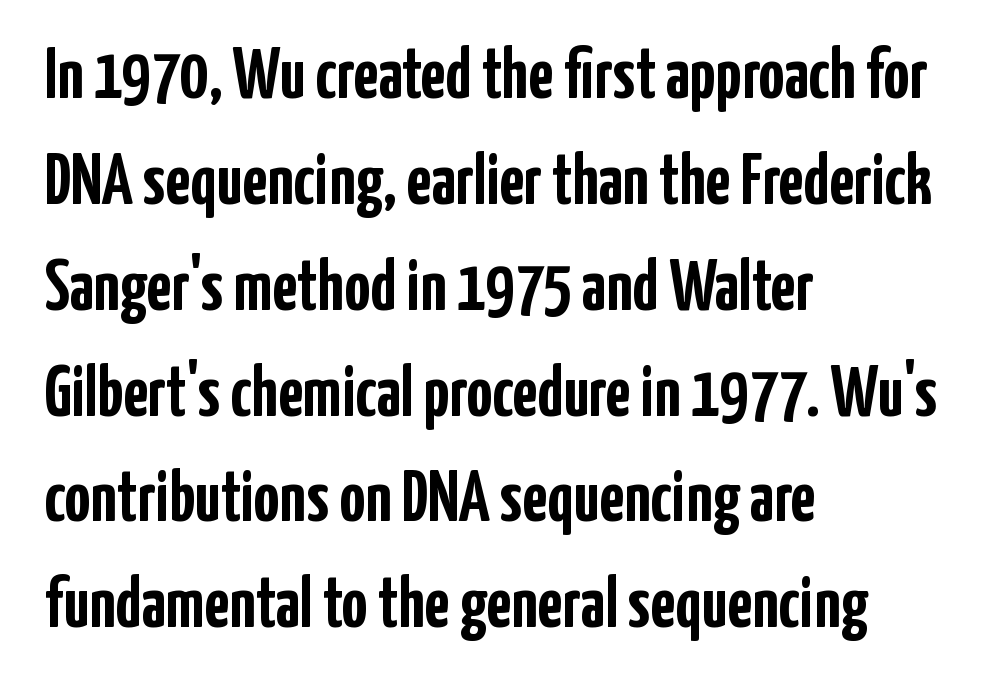
{"serif": "no", "italic": "no", "bold": "yes", "weight": "semibold", "width": "condensed", "stroke_contrast": "low", "x_height": "medium", "monospaced": "no", "underline": "no", "align": "left", "line_spacing": "normal", "line_spacing_ratio": 1.47, "letter_spacing": "normal", "letter_spacing_em": 0.0, "glyph_px": 72}
